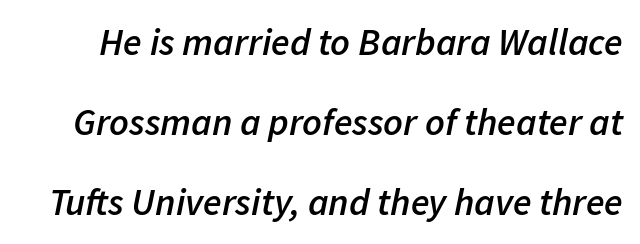
Q: Is the text bold? A: Semi-bold.
Q: Is the text italic (slanted)? A: Yes, it leans right by about 11 degrees.
Q: Is the text underlined? A: No.
Q: Is the spacing between letters normal or unusually wide? A: Normal.
Q: Is the spacing between lines tight, normal or loose? A: Loose.
Q: Width (condensed, normal, or wide)? A: Normal.
Q: Stroke contrast? A: Low.
Q: x-height? A: Medium.
Q: Monospaced? A: No.
